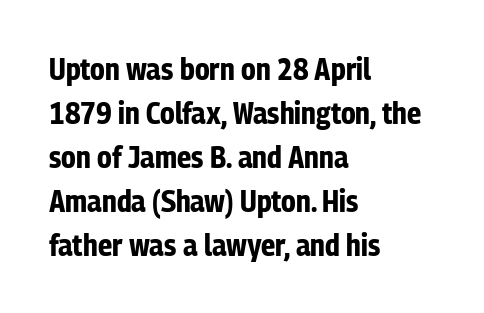
Look at the bottom of the vertical strokes: they stop flat, with no serifs. The block of text has a typical density, with ordinary space between rows. Descender tails drop into unmarked territory. What stands out about the letter spacing? Nothing — it is the standard amount. These lines are set flush left with a ragged right edge. This sample has the flowing, uneven cadence of proportional lettering.
